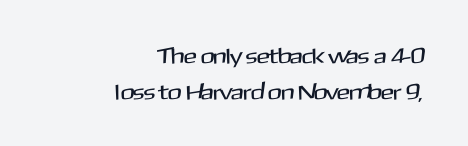
The image shows 22 px text type, upright; set right-aligned, normal line spacing (1.63x), normal letter spacing, not underlined.
